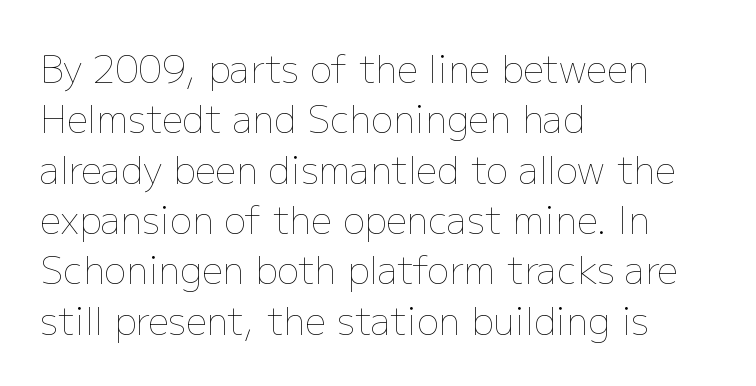
The passage shown is not bold in any degree. This is roman type, the default non-slanted kind. Do the characters align in a grid? No, the font is proportional. One-word summary of the alignment: left. Does extra space separate the letters? No, they use regular spacing. Students, observe: this is what conventionally led text looks like.
